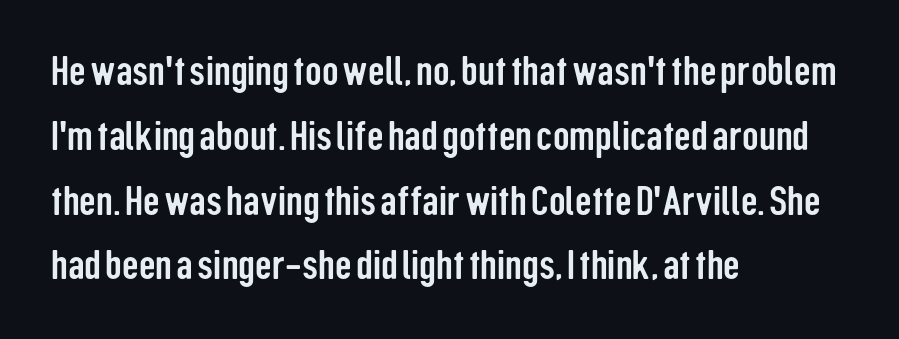
The image shows 41 px condensed sans-serif type, upright; set left-aligned, normal line spacing (1.58x), normal letter spacing, not underlined; low stroke contrast and a medium x-height.
